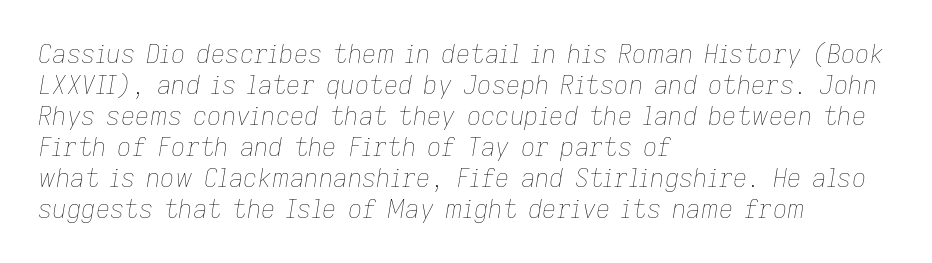
Q: Is the text bold? A: No.
Q: Is the text italic (slanted)? A: Yes, it leans right by about 9 degrees.
Q: Is the text underlined? A: No.
Q: How is the paragraph aligned? A: Left-aligned.
Q: Is the spacing between letters normal or unusually wide? A: Normal.
